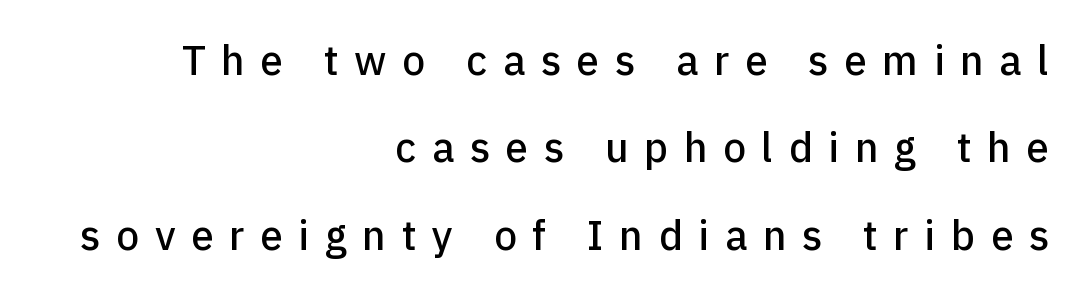
Q: Is the text italic (slanted)? A: No, it is upright.
Q: Is the typeface a serif or a sans-serif typeface? A: Sans-serif.
Q: Is the text underlined? A: No.
Q: How is the paragraph aligned? A: Right-aligned.
Q: Is the spacing between letters normal or unusually wide? A: Unusually wide.
Q: Is the spacing between lines tight, normal or loose? A: Loose.
Q: Width (condensed, normal, or wide)? A: Normal.
Q: Stroke contrast? A: Low.
Q: x-height? A: Medium.
Q: Monospaced? A: No.
